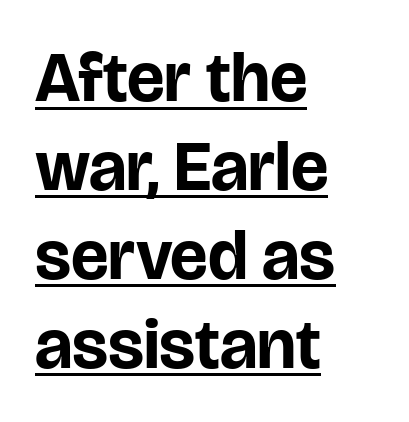
Q: Is the text bold? A: Yes.
Q: Is the text italic (slanted)? A: No, it is upright.
Q: Is the typeface a serif or a sans-serif typeface? A: Sans-serif.
Q: Is the text underlined? A: Yes.
Q: How is the paragraph aligned? A: Left-aligned.
Q: Is the spacing between letters normal or unusually wide? A: Normal.
Q: Is the spacing between lines tight, normal or loose? A: Normal.
Q: Width (condensed, normal, or wide)? A: Normal.
Q: Stroke contrast? A: Low.
Q: x-height? A: Large.
Q: Monospaced? A: No.
